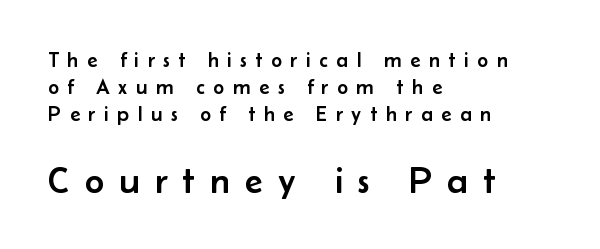
The lettering stays uniformly vertical, giving the passage a roman look. The space between consecutive lines is moderate. Proportional: the letters do not fall into vertical columns. Reading down the block, your eye returns to a fixed left position each line.
